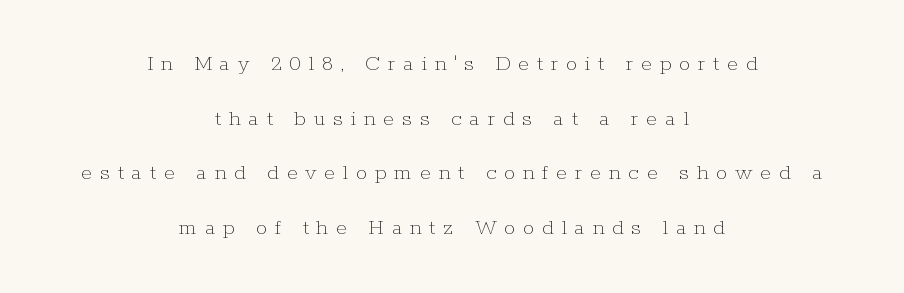
It's the straight-up-and-down kind of type. The setting favours the middle, as headings and verse often do. The leading is generous, giving the passage an open texture. The foot of each line stays bare and open. Spacing between characters has been opened up far beyond the box default. The passage shown is not bold in any degree.
